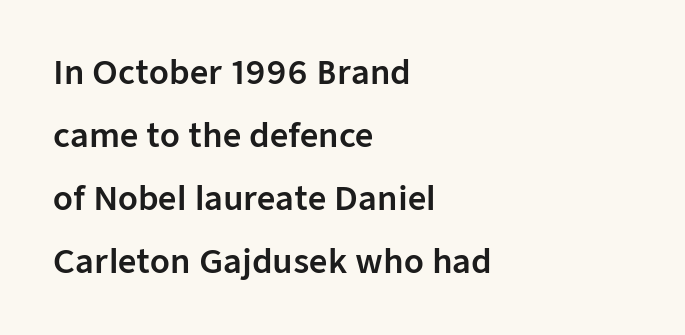
In terms of letterform style, serifs are entirely absent. Whoever set this chose breathing room over compactness in the vertical rhythm. Check under the words: just untouched page. These lines are rendered in a variable-pitch font. Look at the tracking — it's just the regular setting, nothing added. The lines are quadded left.
